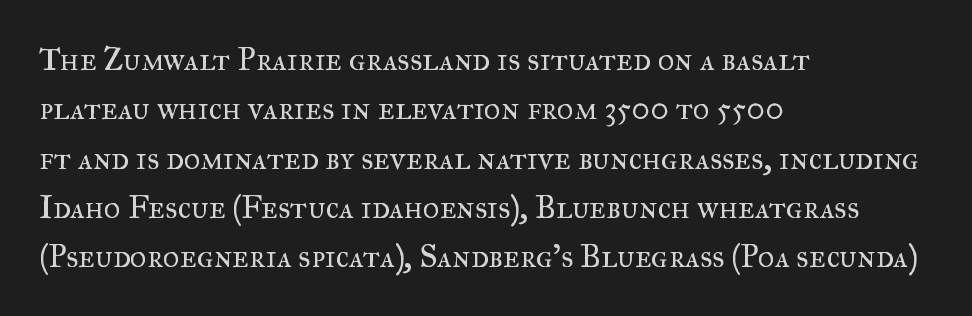
The image shows 32 px regular-weight serif type, upright; set left-aligned, normal line spacing (1.54x), normal letter spacing, not underlined; medium stroke contrast and a small x-height.
